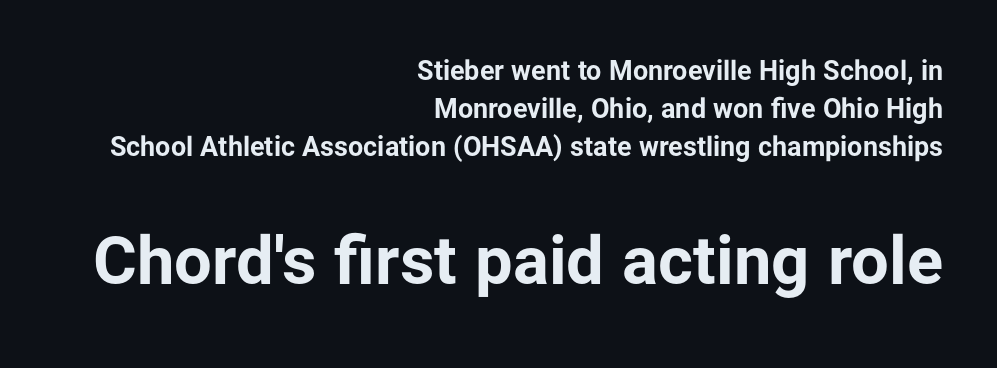
The image shows 67 px bold sans-serif type, upright; set right-aligned, normal line spacing (1.4x), normal letter spacing, not underlined; the second (bottom) block is 2.48x larger; low stroke contrast and a medium x-height.
